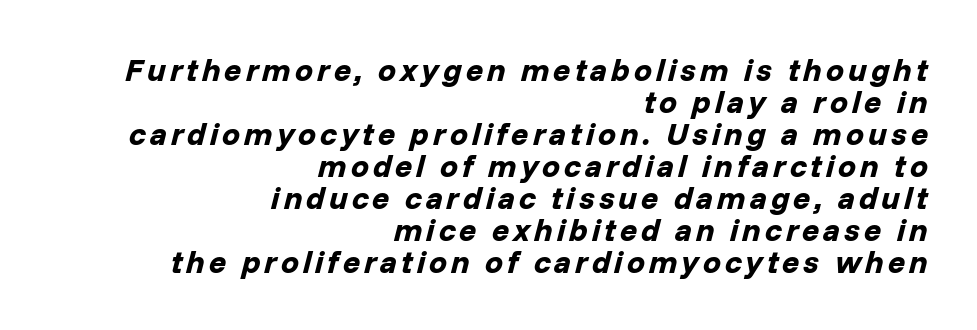
The image shows 32 px bold type, italic (leaning right); set right-aligned, tight line spacing (1.0x), not underlined; low stroke contrast and a medium x-height.
